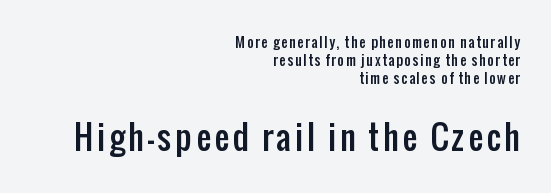
You could not count columns in this text — the font is proportionally spaced. The paragraph has a hard right edge and a soft left edge. The space directly below the letters is spotless. The axis of the letterforms is exactly vertical. The rendering uses a moderate line-height, typical for paragraphs. Which chunk is bigger? The second one — the bottom block dwarfs the top.
